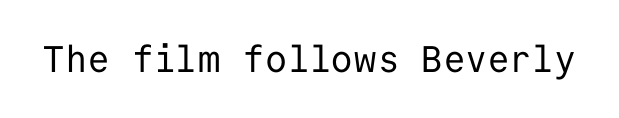
Think standard paragraph weight, or any step lighter than that. The specimen reads as upright at a glance. Monospaced: the letters line up in strict vertical columns. In terms of letterspacing, this is plain default setting. This rendering employs a face without finishing strokes, i.e., a sans-serif. Quick note: underline off.
